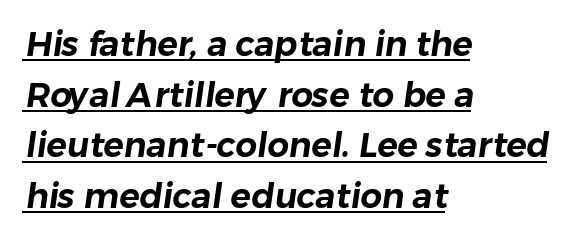
The image shows 34 px sans-serif type; set left-aligned, normal line spacing (1.49x), normal letter spacing, underlined; low stroke contrast and a medium x-height.
